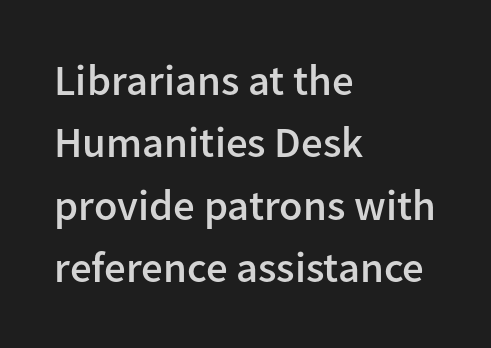
{"serif": "no", "italic": "no", "bold": "semi", "weight": "semibold", "width": "normal", "stroke_contrast": "low", "x_height": "medium", "monospaced": "no", "underline": "no", "align": "left", "line_spacing": "normal", "line_spacing_ratio": 1.45, "letter_spacing": "normal", "letter_spacing_em": 0.0, "glyph_px": 43}
